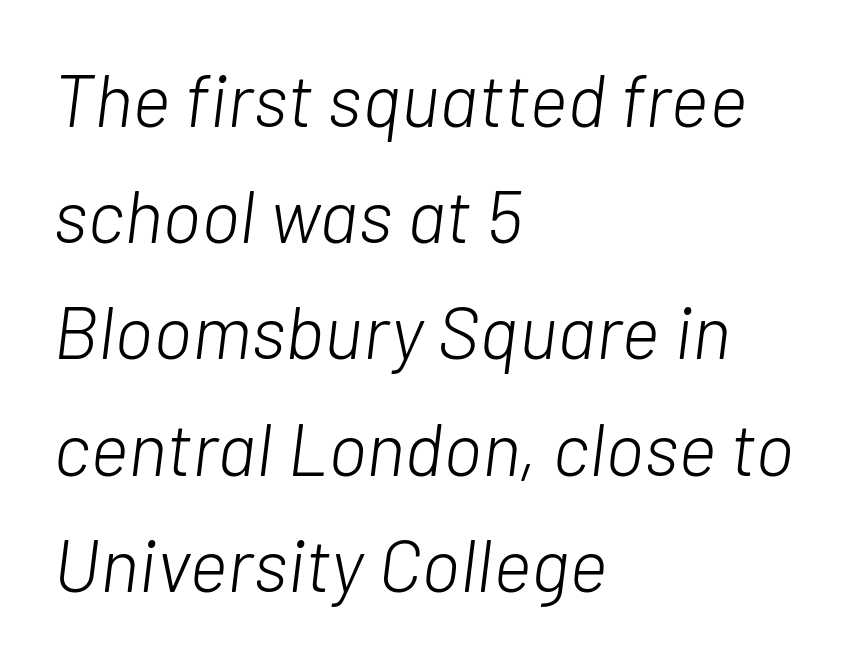
{"italic": "yes", "lean": "right", "slant_degrees": 7, "bold": "no", "weight": "light", "width": "normal", "stroke_contrast": "low", "x_height": "medium", "monospaced": "no", "underline": "no", "align": "left", "line_spacing": "normal", "line_spacing_ratio": 1.57, "letter_spacing": "normal", "letter_spacing_em": 0.0, "glyph_px": 74}
